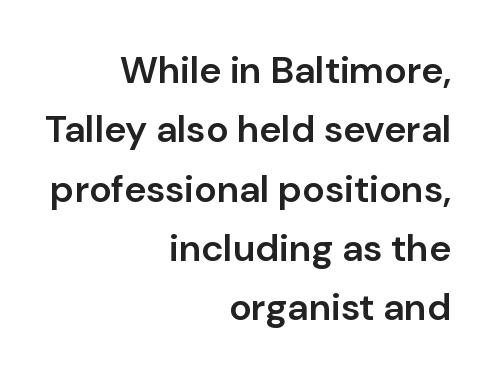
{"serif": "no", "italic": "no", "bold": "semi", "weight": "semibold", "width": "normal", "stroke_contrast": "low", "x_height": "medium", "monospaced": "no", "underline": "no", "align": "right", "line_spacing": "normal", "line_spacing_ratio": 1.56, "letter_spacing": "normal", "letter_spacing_em": 0.0, "glyph_px": 38}
